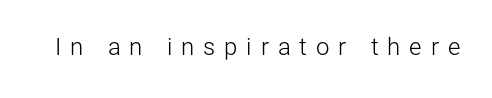
The image shows 24 px text type, upright; set unusually wide letter spacing (+0.37 em), not underlined.
